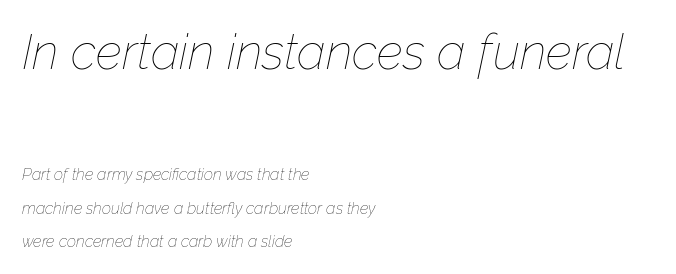
The block of text is sparse from top to bottom, with ample space between rows. Observe the lean: these are italic letterforms. You get the large type first, then a drop to smaller type. Bare-footed words on every line. The strokes are not fattened; the text isn't bold.
